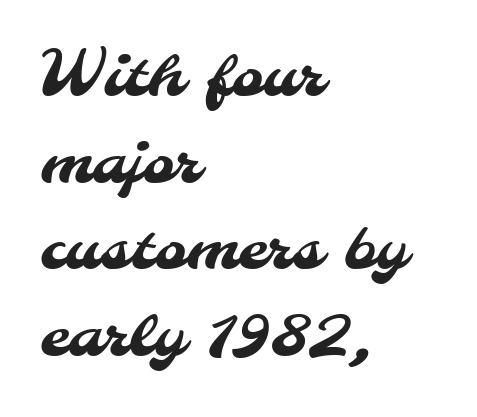
There is no visible air inserted between adjacent glyphs. Grotesque or geometric, the face here clearly has no serifs. Line starts are locked; line ends wander. A typesetter would call this proportional, since set widths differ per character.
